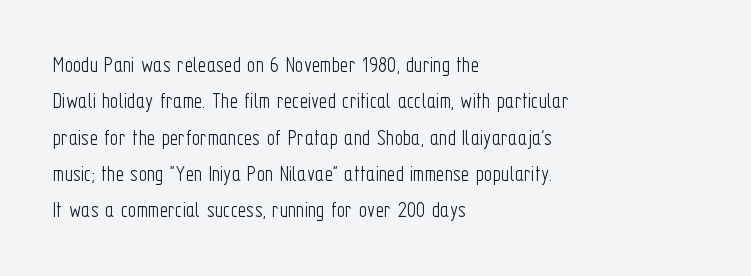
Q: Is the text bold? A: No.
Q: Is the text italic (slanted)? A: No, it is upright.
Q: Is the text underlined? A: No.
Q: How is the paragraph aligned? A: Left-aligned.
Q: Is the spacing between letters normal or unusually wide? A: Normal.
Q: Is the spacing between lines tight, normal or loose? A: Normal.
